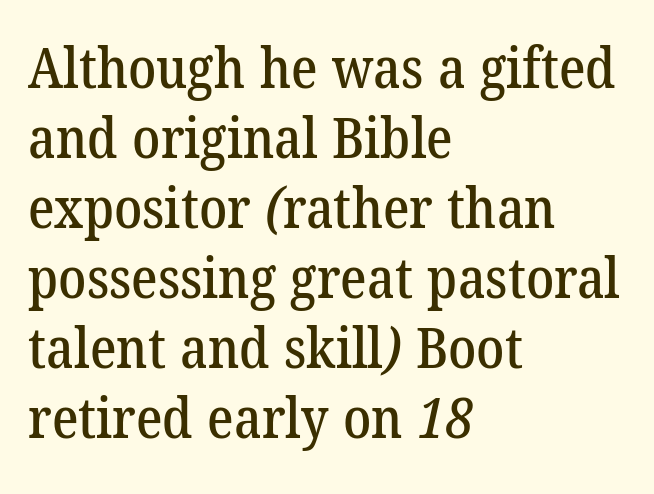
Q: Is the typeface a serif or a sans-serif typeface? A: Serif.
Q: Is the text underlined? A: No.
Q: How is the paragraph aligned? A: Left-aligned.
Q: Is the spacing between letters normal or unusually wide? A: Normal.
Q: Is the spacing between lines tight, normal or loose? A: Normal.
Q: Width (condensed, normal, or wide)? A: Normal.
Q: Stroke contrast? A: Low.
Q: x-height? A: Medium.
Q: Monospaced? A: No.
